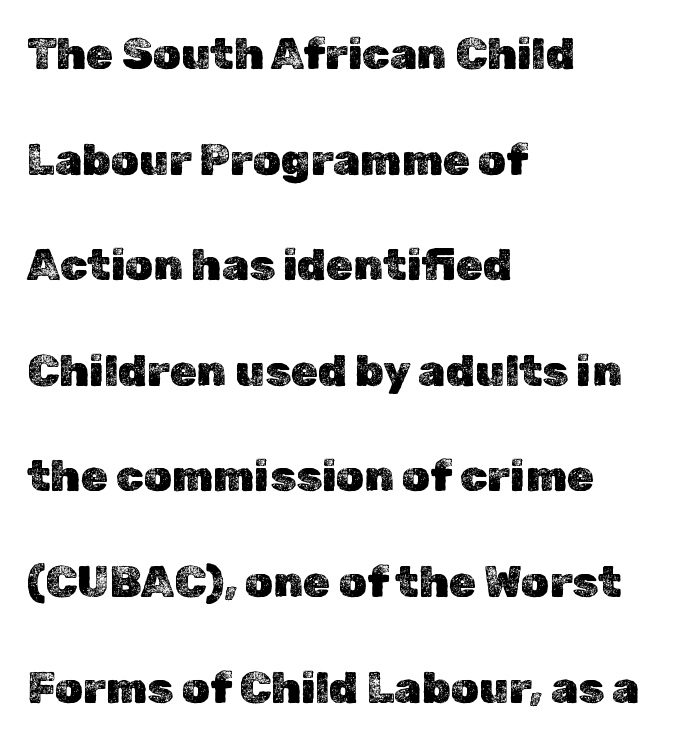
The image shows 44 px text type, upright; set left-aligned, loose line spacing (2.4x), normal letter spacing, not underlined; a medium x-height.
